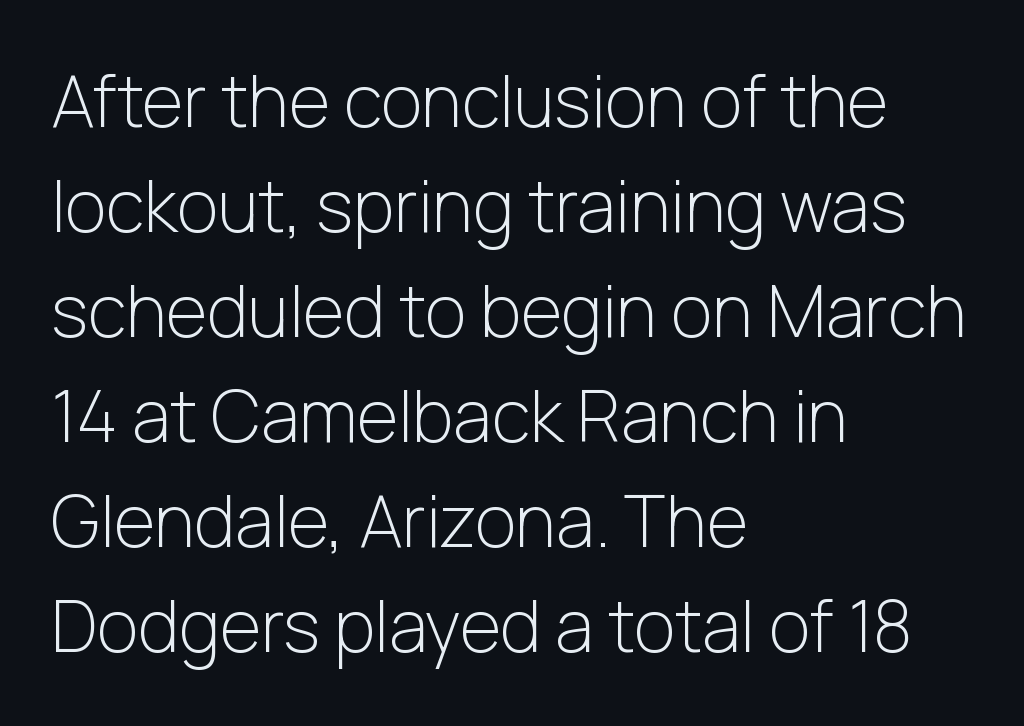
Q: Is the text bold? A: No.
Q: Is the text italic (slanted)? A: No, it is upright.
Q: Is the typeface a serif or a sans-serif typeface? A: Sans-serif.
Q: Is the text underlined? A: No.
Q: How is the paragraph aligned? A: Left-aligned.
Q: Is the spacing between letters normal or unusually wide? A: Normal.
Q: Is the spacing between lines tight, normal or loose? A: Normal.
Q: Width (condensed, normal, or wide)? A: Normal.
Q: Stroke contrast? A: Low.
Q: x-height? A: Medium.
Q: Monospaced? A: No.
